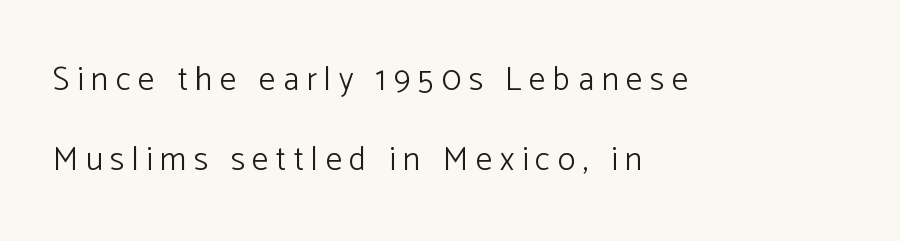
The image shows 33 px light sans-serif type, upright; set left-aligned, loose line spacing (2.41x), unusually wide letter spacing (+0.23 em), not underlined; low stroke contrast and a medium x-height.
